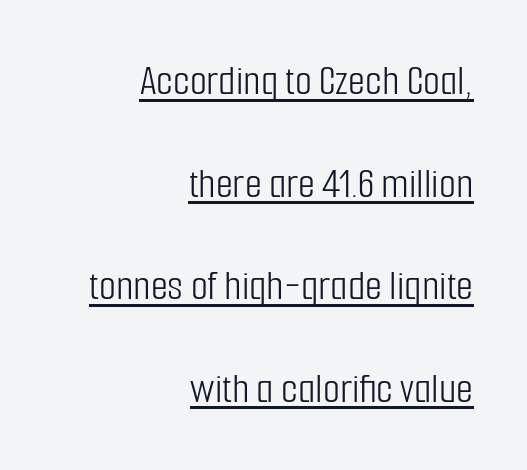
Beneath each row of characters lies a ruled line. This is sans-serif lettering, the kind often seen on screens and signage. Spacing verdict: proportional, widths tailored to each character. The strokes carry an ordinary text weight at most. Short note: letters normally spaced. The passage shown stacks its lines with a broad gap.
